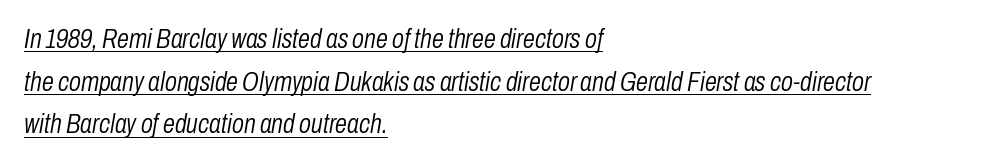
{"italic": "yes", "lean": "right", "slant_degrees": 10, "bold": "no", "underline": "yes", "align": "left", "line_spacing": "normal", "line_spacing_ratio": 1.58, "letter_spacing": "normal", "letter_spacing_em": 0.0, "glyph_px": 27}
